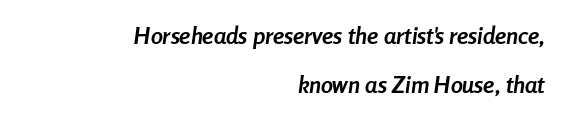
Q: Is the text bold? A: Yes.
Q: Is the text italic (slanted)? A: Yes, it leans right by about 8 degrees.
Q: Is the text underlined? A: No.
Q: How is the paragraph aligned? A: Right-aligned.
Q: Is the spacing between letters normal or unusually wide? A: Normal.
Q: Is the spacing between lines tight, normal or loose? A: Loose.
